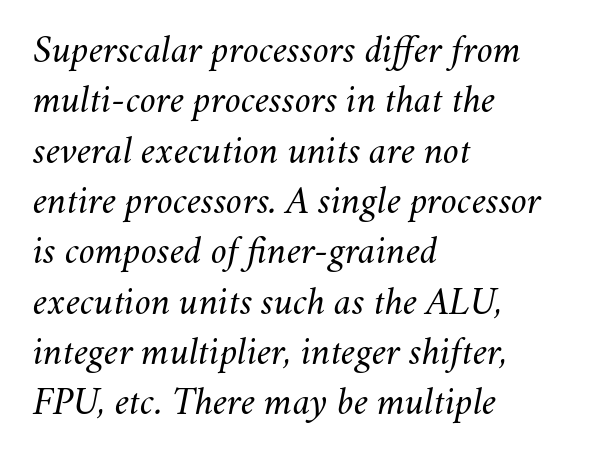
The image shows 39 px regular-weight type, italic (leaning right); set left-aligned, normal line spacing (1.29x), normal letter spacing, not underlined; medium stroke contrast and a small x-height.
